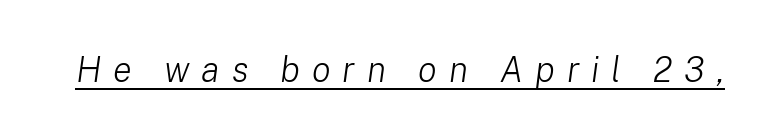
{"italic": "yes", "lean": "right", "slant_degrees": 8, "bold": "no", "weight": "light", "width": "normal", "stroke_contrast": "low", "x_height": "medium", "monospaced": "no", "underline": "yes", "letter_spacing": "wide", "letter_spacing_em": 0.34, "glyph_px": 35}
